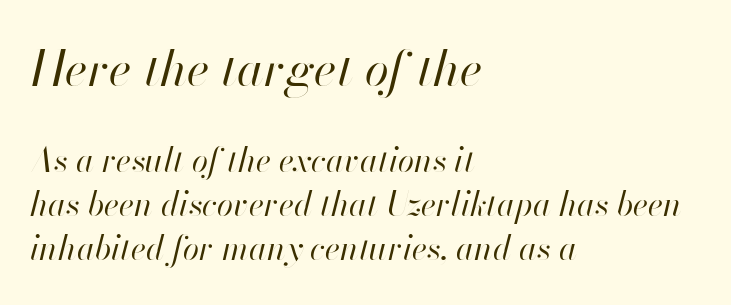
The image shows 49 px regular-weight type, italic (leaning right); set left-aligned, normal line spacing (1.33x), normal letter spacing, not underlined; the first (top) block is 1.48x larger; high stroke contrast and a small x-height.
